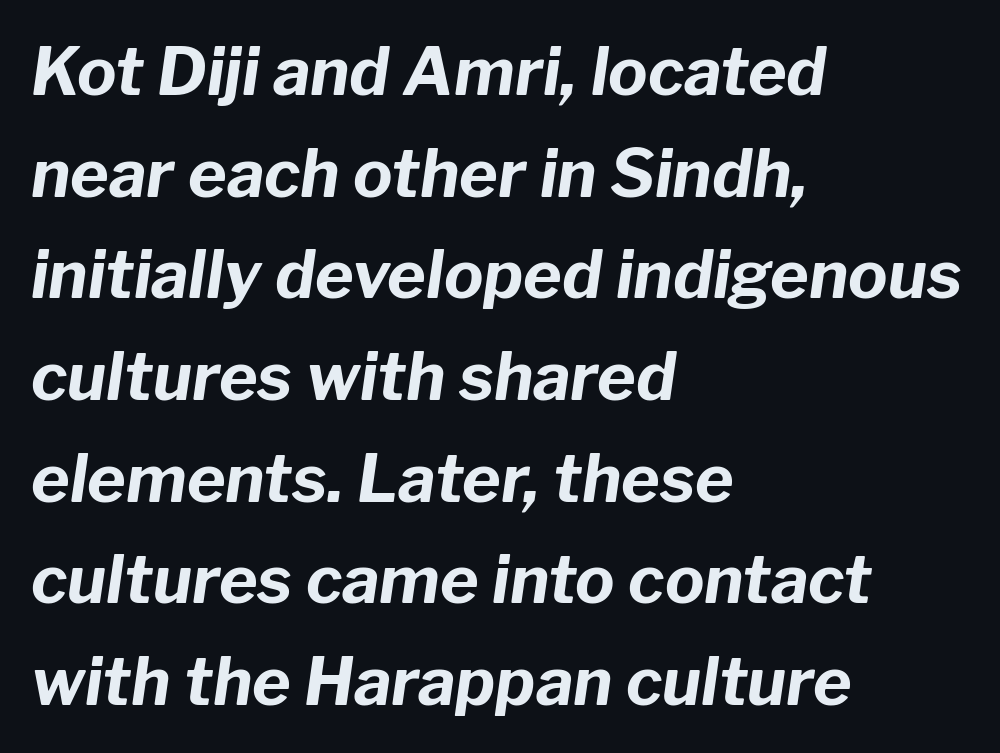
The letters are slanted; this is an italic face. Descenders are the only things crossing below the line. Regarding leading, the lines here are spaced in the standard way. This sample has the flowing, uneven cadence of proportional lettering.
